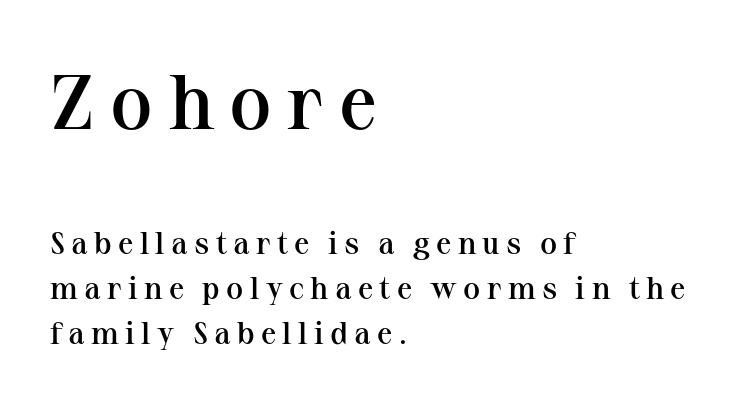
Line spacing here is normal. Letterform terminals end in serifs throughout the passage. Tracking value appears strongly positive — letters spread wide. Each letter keeps its own natural width here, so spacing adapts to shape.
